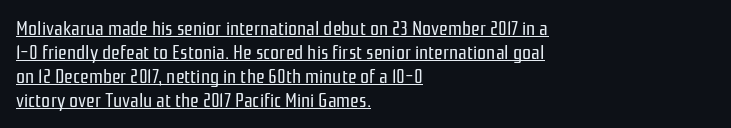
Q: Is the text bold? A: No.
Q: Is the text italic (slanted)? A: No, it is upright.
Q: Is the text underlined? A: Yes.
Q: How is the paragraph aligned? A: Left-aligned.
Q: Is the spacing between letters normal or unusually wide? A: Normal.
